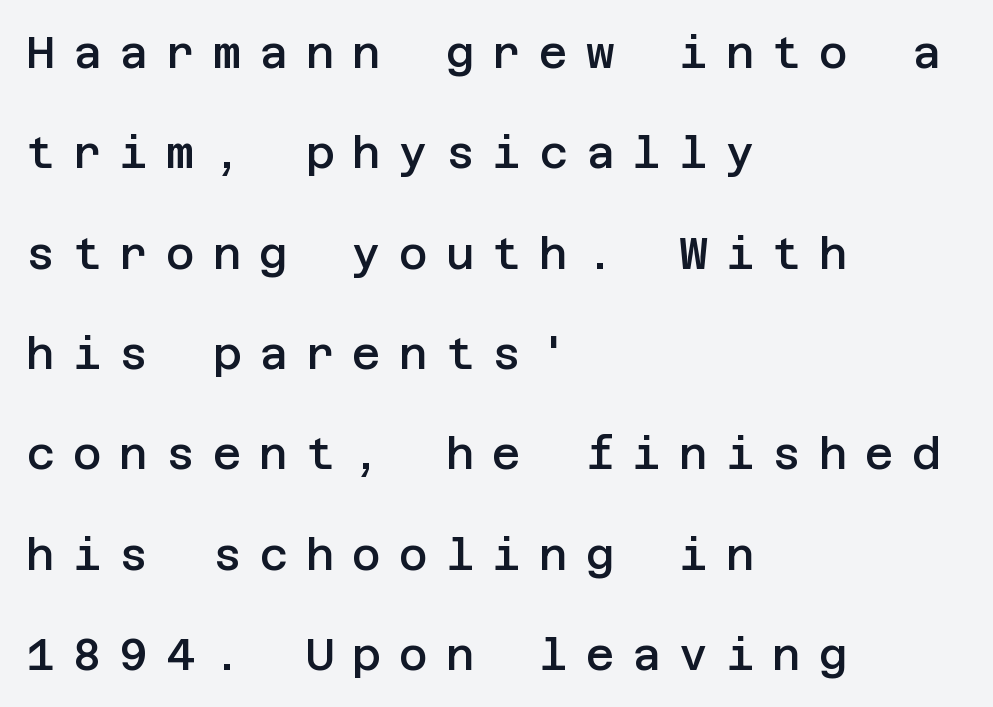
Q: Is the text bold? A: Semi-bold.
Q: Is the text italic (slanted)? A: No, it is upright.
Q: Is the typeface a serif or a sans-serif typeface? A: Sans-serif.
Q: Is the text underlined? A: No.
Q: How is the paragraph aligned? A: Left-aligned.
Q: Is the spacing between letters normal or unusually wide? A: Unusually wide.
Q: Is the spacing between lines tight, normal or loose? A: Loose.
Q: Width (condensed, normal, or wide)? A: Normal.
Q: Stroke contrast? A: Low.
Q: x-height? A: Large.
